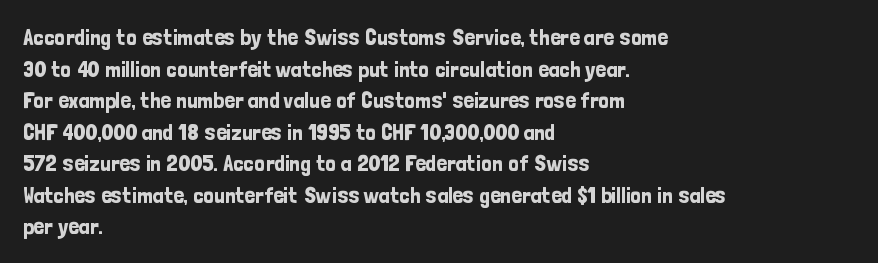
{"italic": "no", "underline": "no", "align": "left", "line_spacing": "normal", "line_spacing_ratio": 1.37, "letter_spacing": "normal", "letter_spacing_em": 0.0, "glyph_px": 23}
